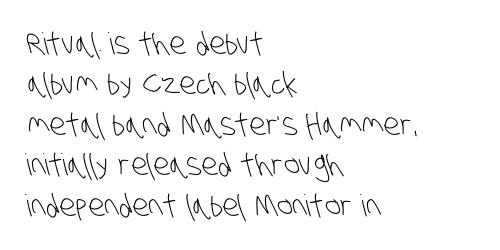
The image shows 30 px light, condensed sans-serif type; set left-aligned, normal line spacing (1.35x), normal letter spacing, not underlined; low stroke contrast and a large x-height.
